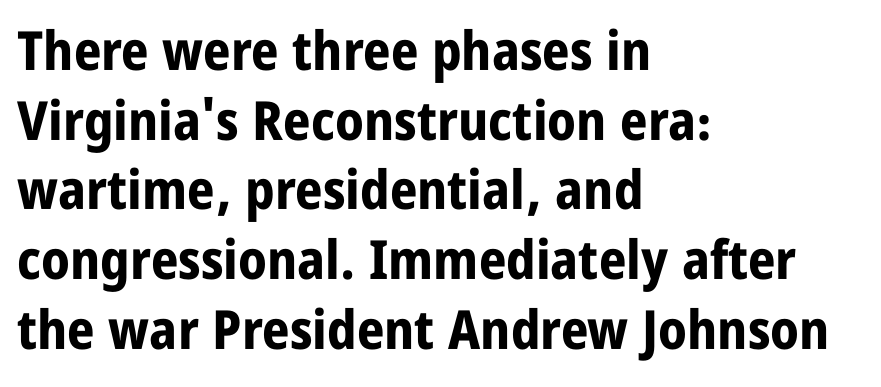
Compared with typical paragraphs, the rows here are spaced about the same. This sample has the flowing, uneven cadence of proportional lettering. A typesetter would label this face a sans. Posture: straight, roman, zero tilt. Words float on clear page, feet unadorned.
